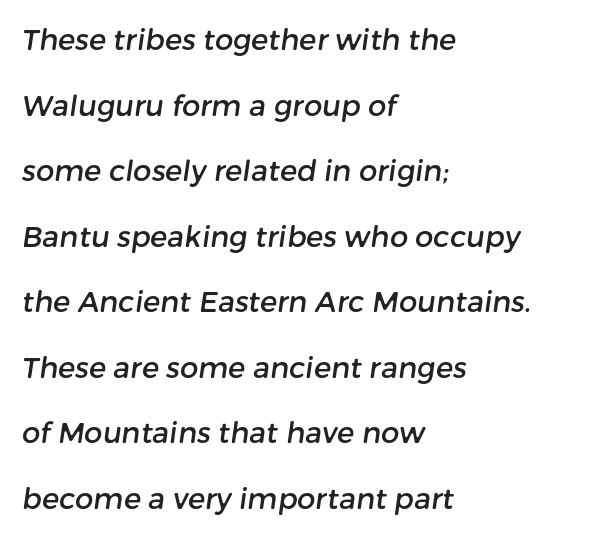
{"serif": "no", "width": "normal", "stroke_contrast": "low", "x_height": "medium", "monospaced": "no", "underline": "no", "align": "left", "line_spacing": "loose", "line_spacing_ratio": 2.26, "letter_spacing": "normal", "letter_spacing_em": 0.0, "glyph_px": 29}
